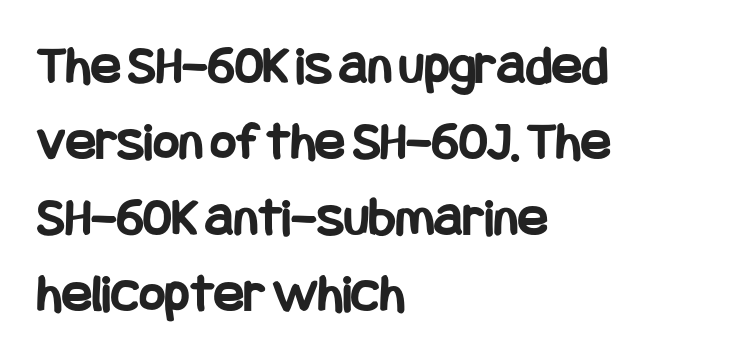
{"serif": "no", "italic": "no", "bold": "yes", "weight": "bold", "width": "condensed", "stroke_contrast": "low", "x_height": "large", "underline": "no", "align": "left", "line_spacing": "normal", "line_spacing_ratio": 1.36, "letter_spacing": "normal", "letter_spacing_em": 0.0, "glyph_px": 56}
